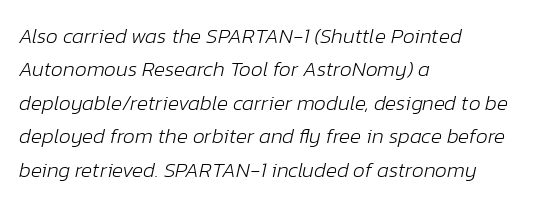
The image shows 21 px text type, italic (leaning right); set left-aligned, normal line spacing (1.59x), normal letter spacing, not underlined.
